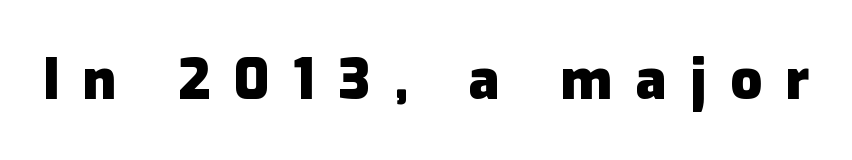
Bold? Absolutely — the strokes are thick and heavy. The area under the type is left untouched. Here the designer chose a conventional face with non-uniform glyph widths. The lettering holds an erect, upright posture throughout.
